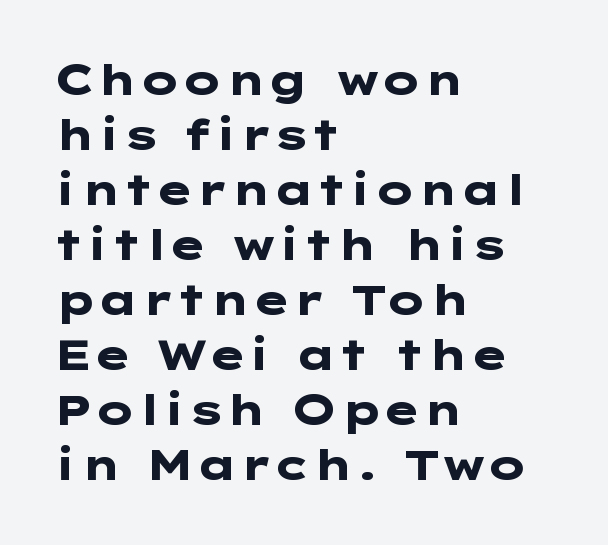
The image shows 42 px heavy, wide sans-serif type, upright; set left-aligned, normal line spacing (1.31x), normal letter spacing, not underlined; low stroke contrast and a medium x-height.
